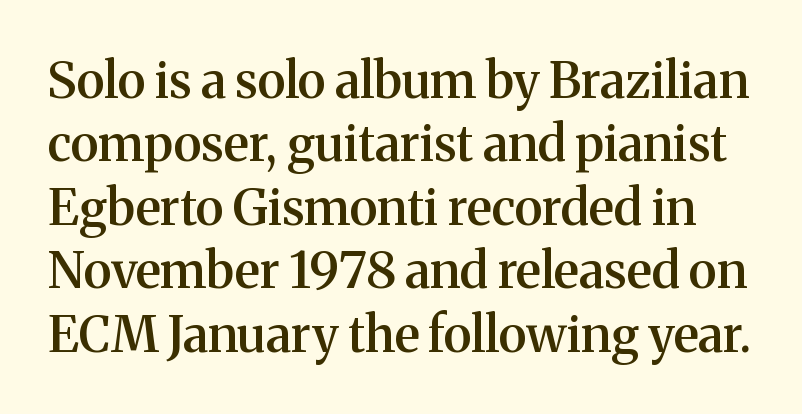
The image shows 50 px semibold serif type, upright; set normal line spacing (1.27x), normal letter spacing, not underlined; medium stroke contrast and a medium x-height.
